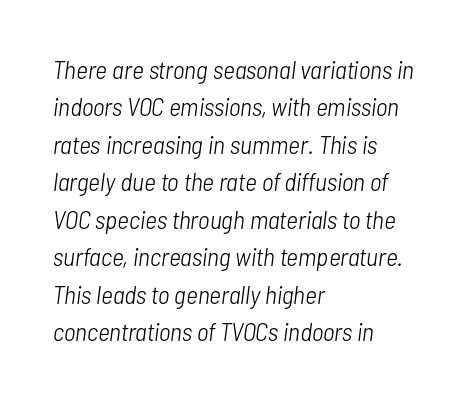
{"italic": "yes", "lean": "right", "slant_degrees": 7, "bold": "no", "underline": "no", "align": "left", "line_spacing": "normal", "line_spacing_ratio": 1.44, "letter_spacing": "normal", "letter_spacing_em": 0.0, "glyph_px": 26}
